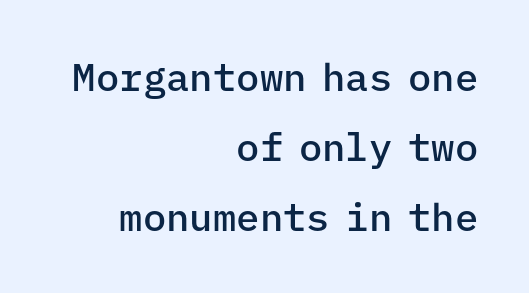
{"serif": "no", "italic": "no", "bold": "semi", "weight": "semibold", "width": "normal", "stroke_contrast": "low", "x_height": "medium", "monospaced": "yes", "underline": "no", "align": "right", "line_spacing_ratio": 1.79, "letter_spacing": "normal", "letter_spacing_em": 0.0, "glyph_px": 39}
